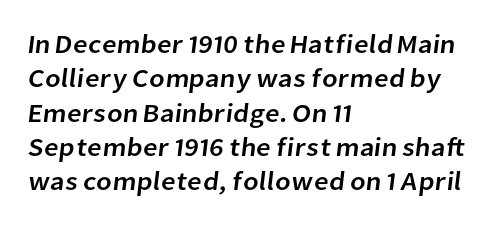
Q: Is the text underlined? A: No.
Q: How is the paragraph aligned? A: Left-aligned.
Q: Is the spacing between letters normal or unusually wide? A: Normal.
Q: Is the spacing between lines tight, normal or loose? A: Normal.
